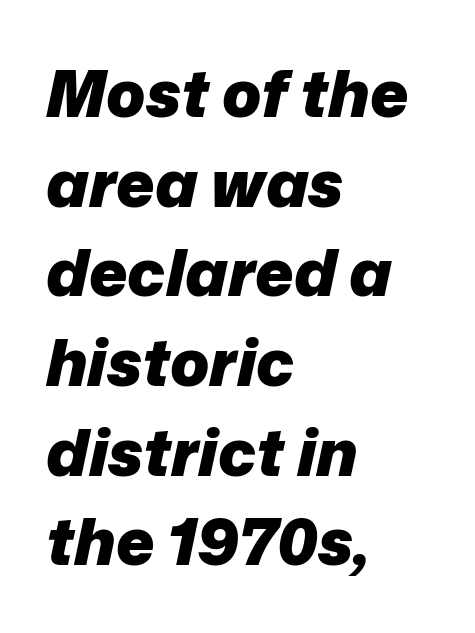
The rag falls on the right side of this text block. The type is set solid horizontally, with unmodified tracking. Honestly, the row spacing looks completely unremarkable. You can tell it's italic because the verticals aren't actually vertical.
